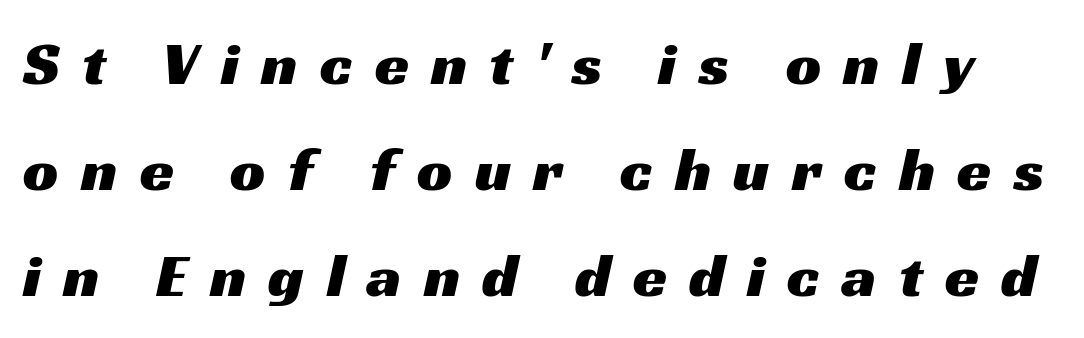
The image shows 62 px wide sans-serif type; set line spacing 1.71x, unusually wide letter spacing (+0.36 em), not underlined; medium stroke contrast and a medium x-height.
